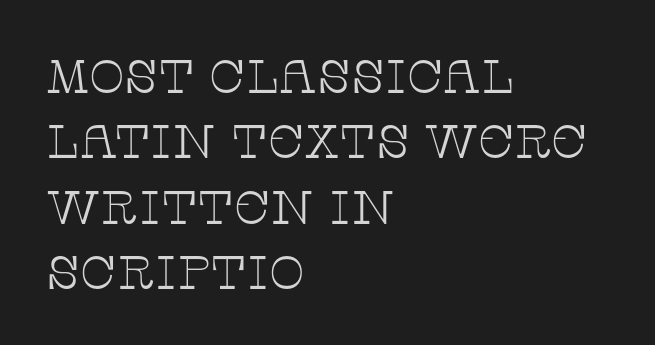
The image shows 47 px thin, wide serif type, upright; set left-aligned, normal line spacing (1.39x), normal letter spacing, not underlined; low stroke contrast and a large x-height.
